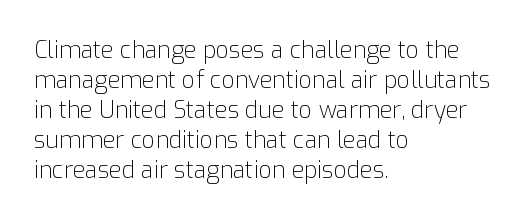
Q: Is the text bold? A: No.
Q: Is the text italic (slanted)? A: No, it is upright.
Q: Is the text underlined? A: No.
Q: How is the paragraph aligned? A: Left-aligned.
Q: Is the spacing between letters normal or unusually wide? A: Normal.
Q: Is the spacing between lines tight, normal or loose? A: Normal.
